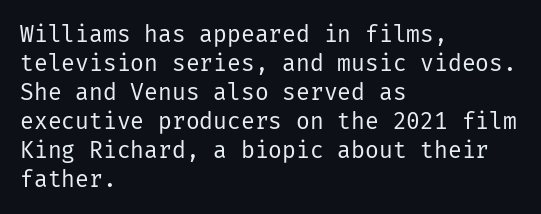
{"italic": "no", "bold": "no", "underline": "no", "align": "left", "line_spacing": "normal", "line_spacing_ratio": 1.26, "letter_spacing": "normal", "letter_spacing_em": 0.0, "glyph_px": 23}
